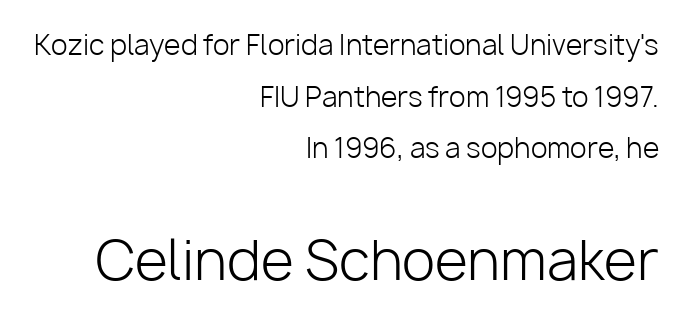
{"serif": "no", "italic": "no", "bold": "no", "weight": "light", "width": "normal", "stroke_contrast": "low", "x_height": "medium", "monospaced": "no", "underline": "no", "align": "right", "line_spacing": "loose", "line_spacing_ratio": 1.91, "letter_spacing": "normal", "letter_spacing_em": 0.0, "larger_block": "second", "size_ratio": 2.0, "glyph_px": 54}
